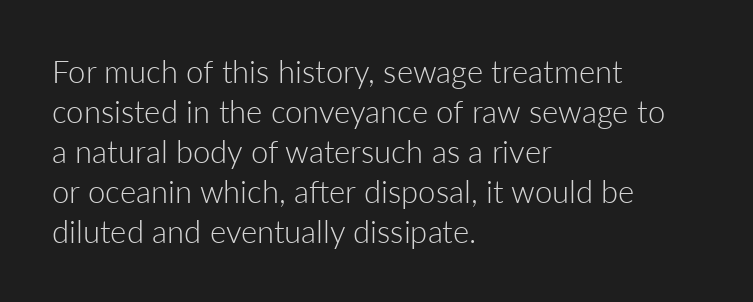
The image shows 31 px light sans-serif type, upright; set left-aligned, normal line spacing (1.29x), normal letter spacing, not underlined; low stroke contrast and a medium x-height.
